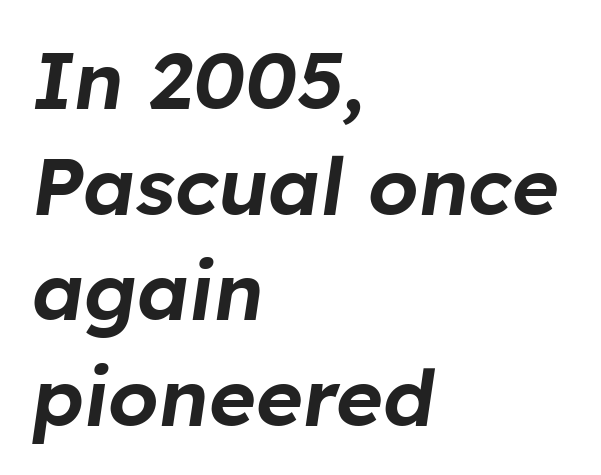
{"italic": "yes", "lean": "right", "slant_degrees": 8, "width": "normal", "stroke_contrast": "low", "x_height": "medium", "monospaced": "no", "underline": "no", "align": "left", "line_spacing": "normal", "line_spacing_ratio": 1.32, "letter_spacing": "normal", "letter_spacing_em": 0.0, "glyph_px": 80}
